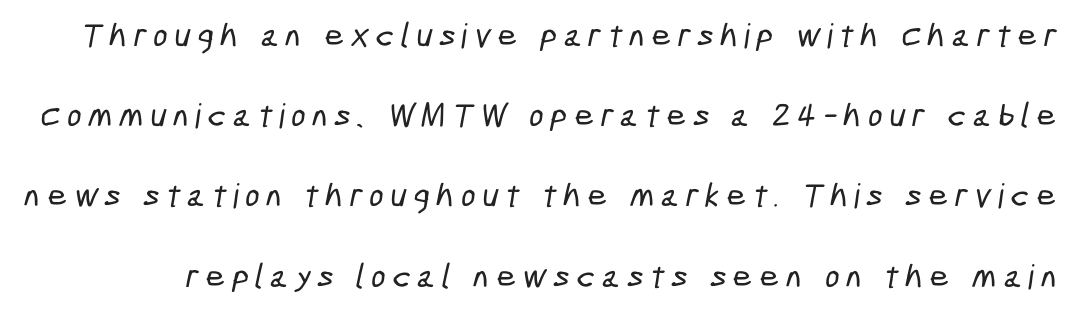
{"serif": "no", "width": "condensed", "stroke_contrast": "low", "x_height": "medium", "monospaced": "no", "underline": "no", "line_spacing": "loose", "line_spacing_ratio": 2.36, "letter_spacing": "wide", "letter_spacing_em": 0.2, "glyph_px": 34}
